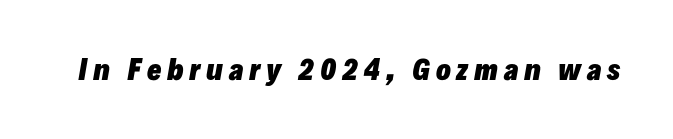
Q: Is the text bold? A: Yes.
Q: Is the text italic (slanted)? A: Yes, it leans right by about 10 degrees.
Q: Is the text underlined? A: No.
Q: Is the spacing between letters normal or unusually wide? A: Unusually wide.
